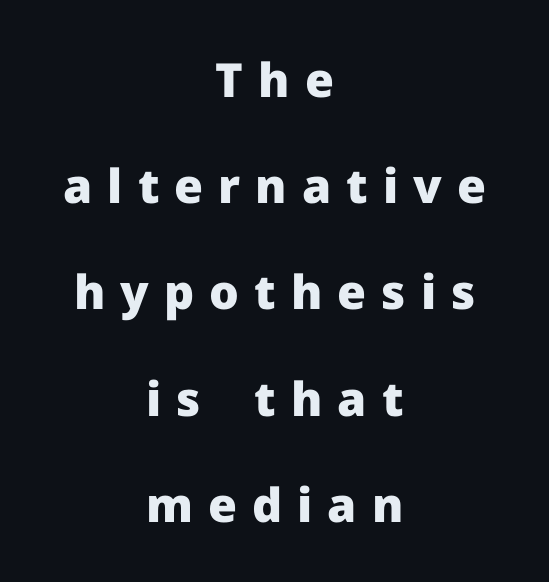
{"serif": "no", "italic": "no", "bold": "yes", "weight": "heavy", "width": "normal", "stroke_contrast": "low", "x_height": "medium", "monospaced": "no", "underline": "no", "align": "center", "line_spacing": "loose", "line_spacing_ratio": 2.26, "letter_spacing": "wide", "letter_spacing_em": 0.32, "glyph_px": 47}
